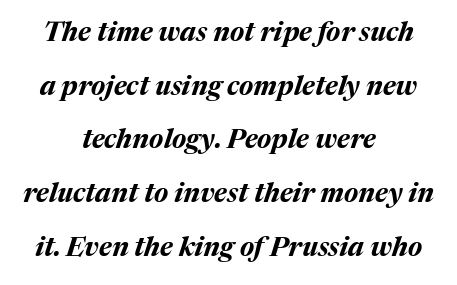
{"italic": "yes", "lean": "right", "slant_degrees": 17, "bold": "yes", "underline": "no", "align": "center", "line_spacing": "loose", "line_spacing_ratio": 1.99, "letter_spacing": "normal", "letter_spacing_em": 0.0, "glyph_px": 27}
